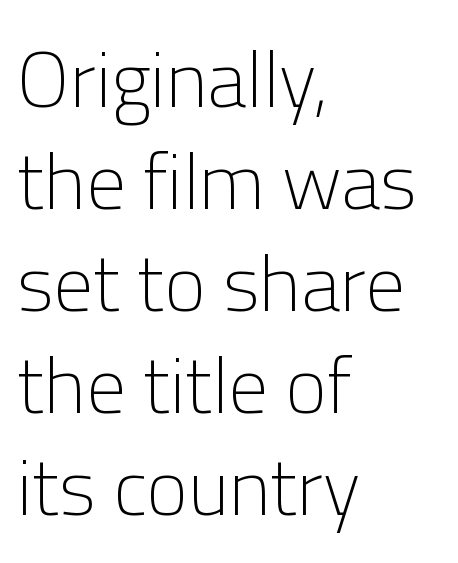
Q: Is the text bold? A: No.
Q: Is the text italic (slanted)? A: No, it is upright.
Q: Is the typeface a serif or a sans-serif typeface? A: Sans-serif.
Q: Is the text underlined? A: No.
Q: How is the paragraph aligned? A: Left-aligned.
Q: Is the spacing between letters normal or unusually wide? A: Normal.
Q: Is the spacing between lines tight, normal or loose? A: Normal.
Q: Width (condensed, normal, or wide)? A: Normal.
Q: Stroke contrast? A: Low.
Q: x-height? A: Medium.
Q: Monospaced? A: No.
